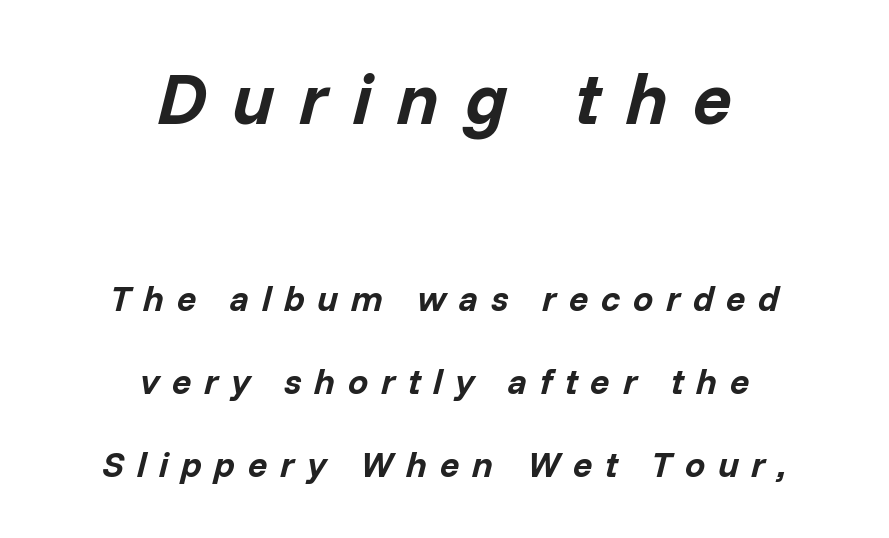
{"italic": "yes", "lean": "right", "slant_degrees": 14, "bold": "yes", "weight": "bold", "width": "normal", "stroke_contrast": "low", "x_height": "medium", "monospaced": "no", "underline": "no", "align": "center", "line_spacing": "loose", "line_spacing_ratio": 2.3, "letter_spacing": "wide", "letter_spacing_em": 0.35, "larger_block": "first", "size_ratio": 2.0, "glyph_px": 72}
